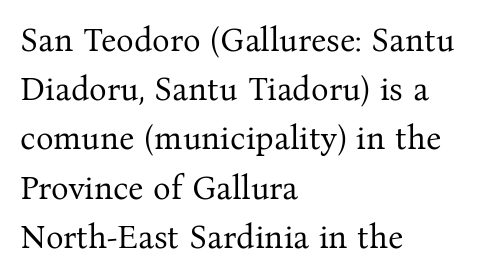
Q: Is the text bold? A: No.
Q: Is the text italic (slanted)? A: No, it is upright.
Q: Is the typeface a serif or a sans-serif typeface? A: Serif.
Q: Is the text underlined? A: No.
Q: How is the paragraph aligned? A: Left-aligned.
Q: Is the spacing between letters normal or unusually wide? A: Normal.
Q: Is the spacing between lines tight, normal or loose? A: Normal.
Q: Width (condensed, normal, or wide)? A: Normal.
Q: Stroke contrast? A: Medium.
Q: x-height? A: Medium.
Q: Monospaced? A: No.
